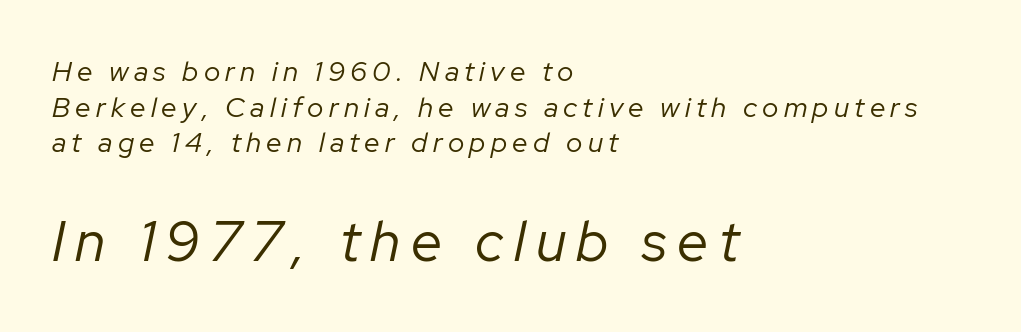
The image shows 56 px regular-weight type, italic (leaning right); set left-aligned, normal line spacing (1.27x), not underlined; the second (bottom) block is 2.0x larger; low stroke contrast and a medium x-height.
